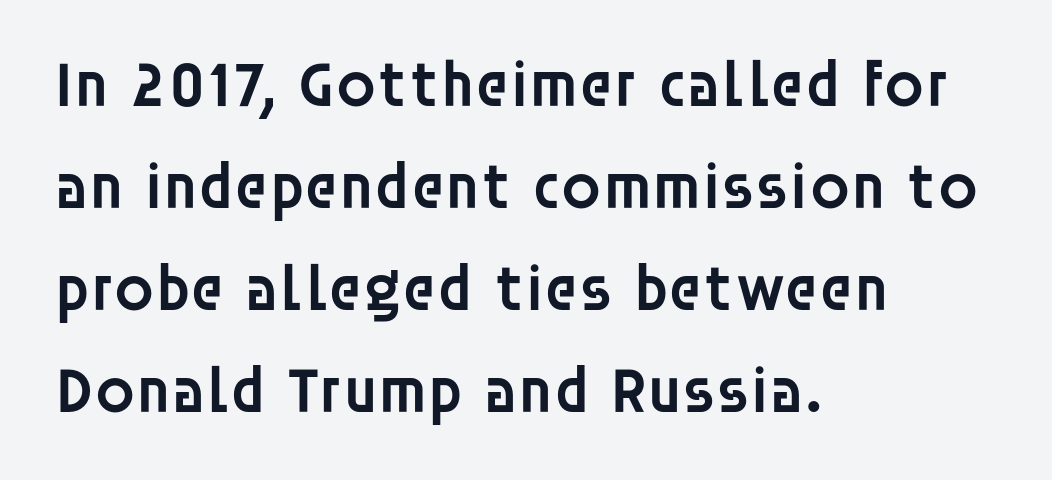
{"serif": "no", "italic": "no", "bold": "semi", "weight": "semibold", "width": "normal", "stroke_contrast": "low", "x_height": "large", "monospaced": "no", "underline": "no", "align": "left", "line_spacing": "normal", "line_spacing_ratio": 1.57, "letter_spacing": "normal", "letter_spacing_em": 0.0, "glyph_px": 65}
